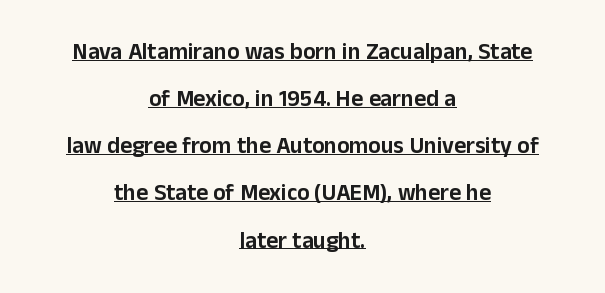
{"italic": "no", "underline": "yes", "align": "center", "line_spacing": "loose", "line_spacing_ratio": 2.05, "letter_spacing": "normal", "letter_spacing_em": 0.0, "glyph_px": 23}
